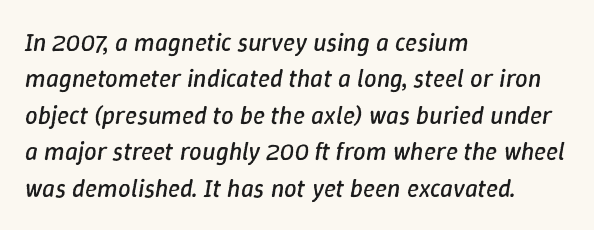
Counters stay open thanks to moderate or lighter strokes. Compared with typical paragraphs, the rows here are spaced about the same. The text carries the slant typical of an italic or oblique font. The specimen omits any rule beneath the text block's lines. The setting favours the left margin, as ordinary paragraphs usually do.
